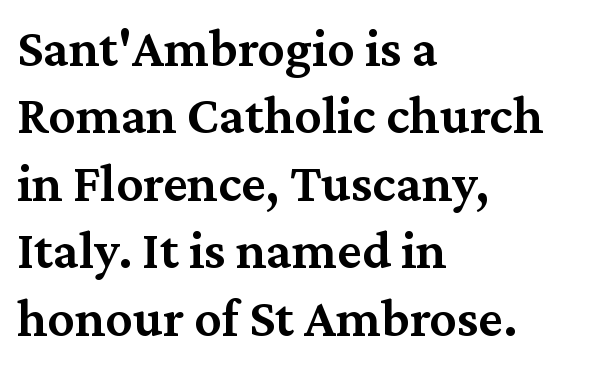
{"serif": "yes", "italic": "no", "bold": "semi", "weight": "semibold", "width": "normal", "stroke_contrast": "medium", "x_height": "medium", "monospaced": "no", "underline": "no", "align": "left", "line_spacing": "normal", "line_spacing_ratio": 1.25, "letter_spacing": "normal", "letter_spacing_em": 0.0, "glyph_px": 54}
